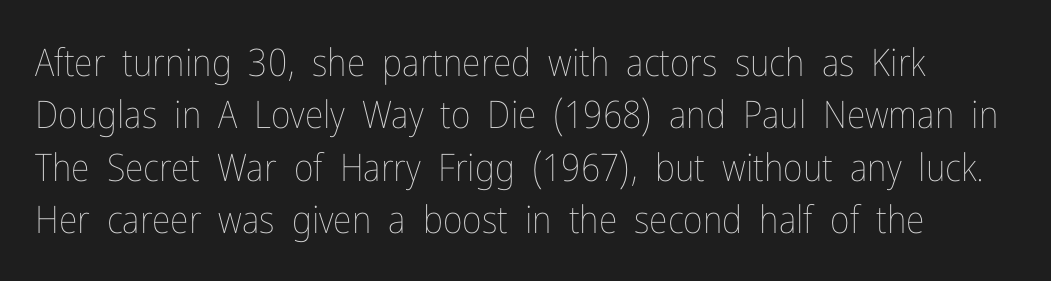
Stems and bowls with no extra thickness — not bold. Horizontal bands of white between lines are of average thickness. Spacing between characters is what you'd get straight out of the box. Check under the words: just untouched page. Vertical strokes here are truly vertical.
